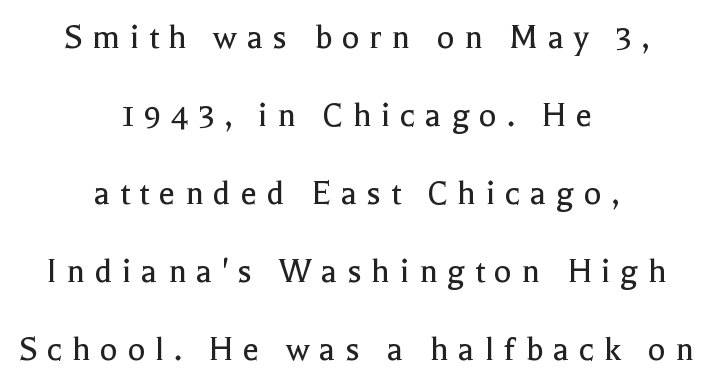
The image shows 37 px regular-weight serif type, upright; set centered, loose line spacing (2.11x), unusually wide letter spacing (+0.26 em), not underlined; a medium x-height.
